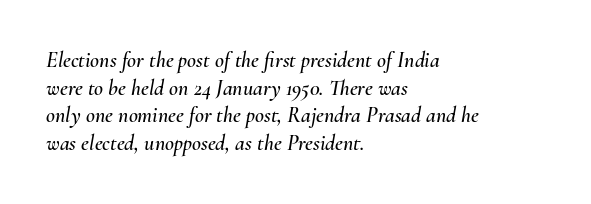
The zone under the glyphs is completely vacant. Compared with a centered layout, this one pins lines to the left instead. Whoever set this chose a conventional vertical rhythm. Slanted lettering throughout. Default kerning and tracking; the words read as compact shapes.
